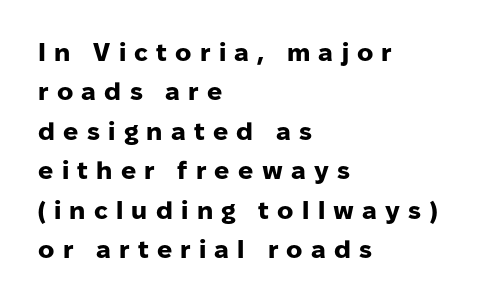
The image shows 25 px bold type, upright; set left-aligned, normal line spacing (1.58x), unusually wide letter spacing (+0.33 em), not underlined.
